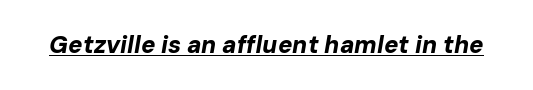
The image shows 24 px bold type, italic (leaning right); set normal letter spacing, underlined.
